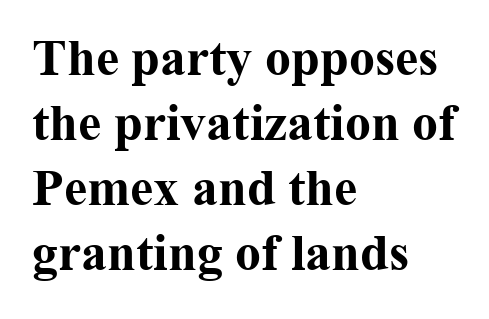
The image shows 52 px bold serif type, upright; set left-aligned, normal line spacing (1.25x), normal letter spacing, not underlined; medium stroke contrast and a medium x-height.
